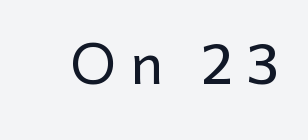
The image shows 53 px sans-serif type, upright; set unusually wide letter spacing (+0.26 em), not underlined; low stroke contrast and a medium x-height.
